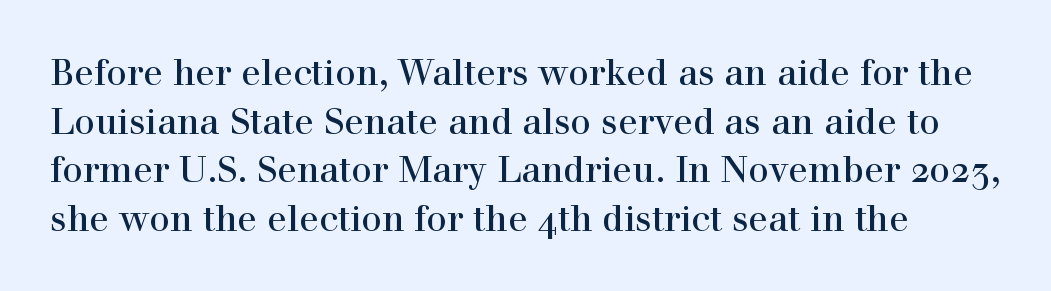
The image shows 36 px serif type, upright; set normal line spacing (1.35x), normal letter spacing, not underlined; a medium x-height.
